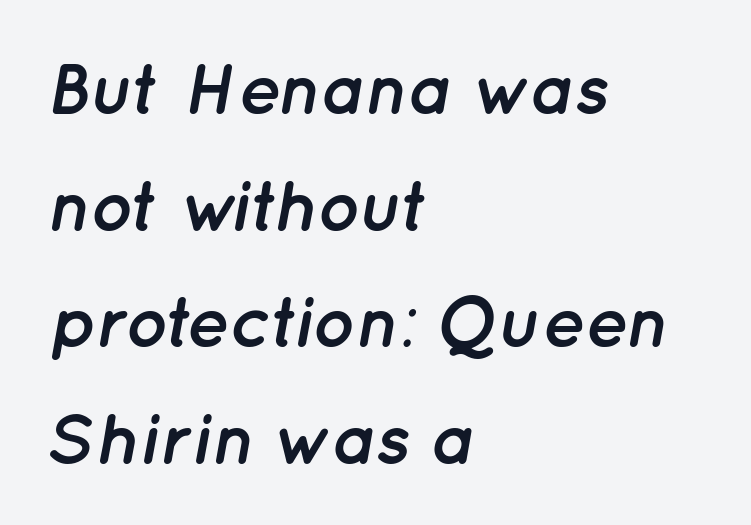
{"italic": "yes", "lean": "right", "slant_degrees": 12, "bold": "yes", "weight": "semibold", "width": "normal", "stroke_contrast": "low", "x_height": "medium", "monospaced": "no", "underline": "no", "align": "left", "line_spacing": "normal", "line_spacing_ratio": 1.62, "letter_spacing": "normal", "letter_spacing_em": 0.0, "glyph_px": 72}
